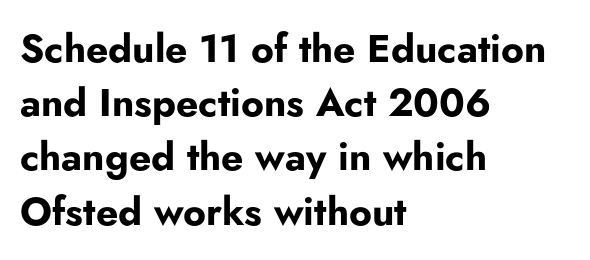
The image shows 39 px bold sans-serif type, upright; set left-aligned, normal line spacing (1.39x), normal letter spacing, not underlined; low stroke contrast and a small x-height.
